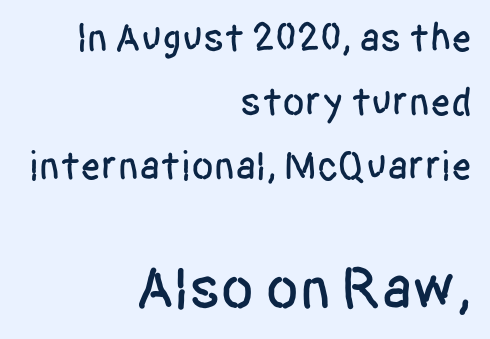
Q: Is the text italic (slanted)? A: No, it is upright.
Q: Is the typeface a serif or a sans-serif typeface? A: Sans-serif.
Q: Is the text underlined? A: No.
Q: How is the paragraph aligned? A: Right-aligned.
Q: Is the spacing between letters normal or unusually wide? A: Normal.
Q: Is the spacing between lines tight, normal or loose? A: Normal.
Q: Which block of text is set in a larger size, the first (top) or the second (bottom)? A: The second (bottom) one.
Q: Width (condensed, normal, or wide)? A: Condensed.
Q: Stroke contrast? A: Low.
Q: x-height? A: Large.
Q: Monospaced? A: No.
